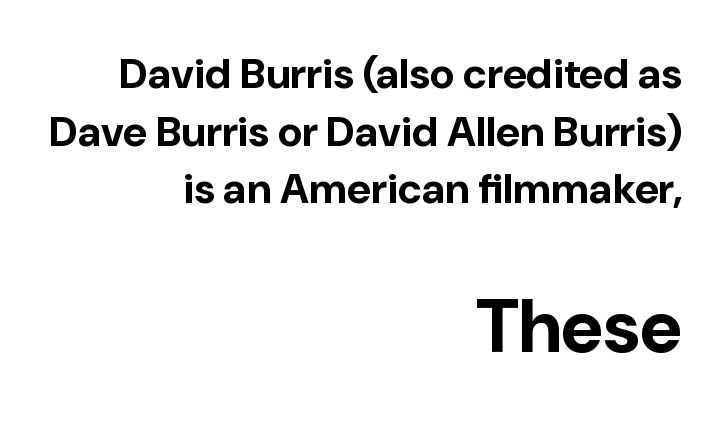
The image shows 74 px bold sans-serif type, upright; set right-aligned, normal line spacing (1.37x), normal letter spacing, not underlined; the second (bottom) block is 1.76x larger; low stroke contrast and a medium x-height.
